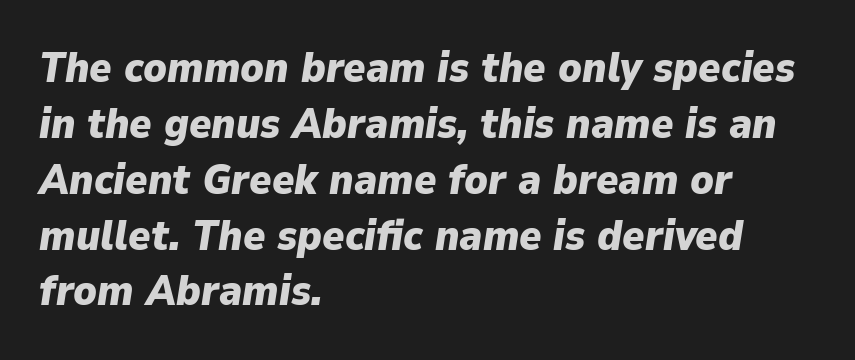
A bare baseline throughout the passage. Pretty heavy lettering here — definitely bold. Each line starts at the same left margin while the right side varies. The type is set solid horizontally, with unmodified tracking. The leading is moderate, giving the passage an even texture.
